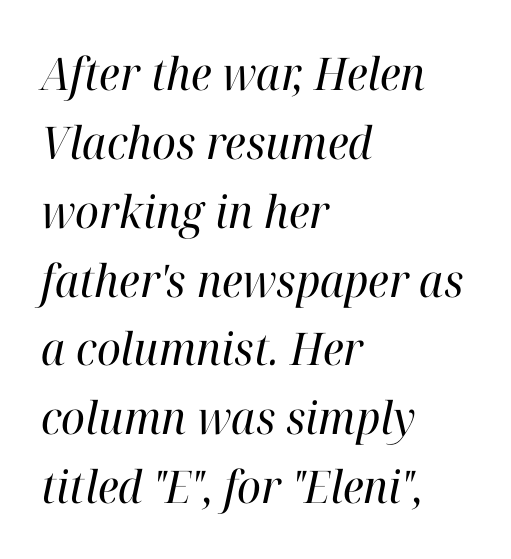
Q: Is the text bold? A: No.
Q: Is the text italic (slanted)? A: Yes, it leans right by about 12 degrees.
Q: Is the typeface a serif or a sans-serif typeface? A: Serif.
Q: Is the text underlined? A: No.
Q: How is the paragraph aligned? A: Left-aligned.
Q: Is the spacing between letters normal or unusually wide? A: Normal.
Q: Is the spacing between lines tight, normal or loose? A: Normal.
Q: Width (condensed, normal, or wide)? A: Normal.
Q: Stroke contrast? A: High.
Q: x-height? A: Medium.
Q: Monospaced? A: No.
